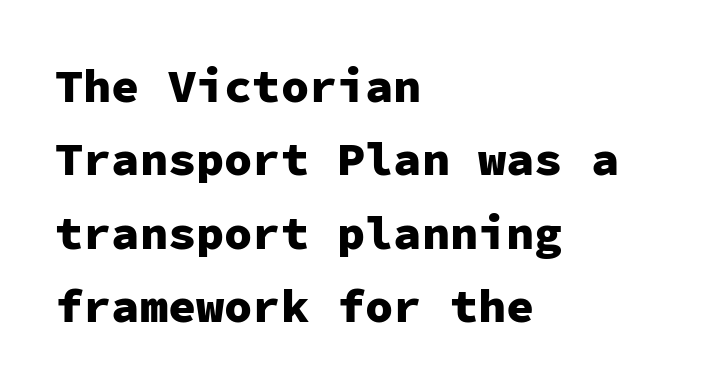
{"serif": "no", "italic": "no", "bold": "yes", "weight": "heavy", "width": "normal", "stroke_contrast": "low", "x_height": "medium", "monospaced": "yes", "underline": "no", "align": "left", "line_spacing": "normal", "line_spacing_ratio": 1.56, "letter_spacing": "normal", "letter_spacing_em": 0.0, "glyph_px": 47}
